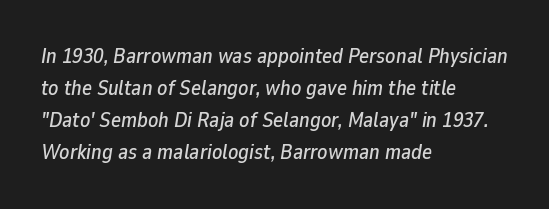
Q: Is the text italic (slanted)? A: Yes, it leans right by about 9 degrees.
Q: Is the text underlined? A: No.
Q: How is the paragraph aligned? A: Left-aligned.
Q: Is the spacing between letters normal or unusually wide? A: Normal.
Q: Is the spacing between lines tight, normal or loose? A: Normal.
